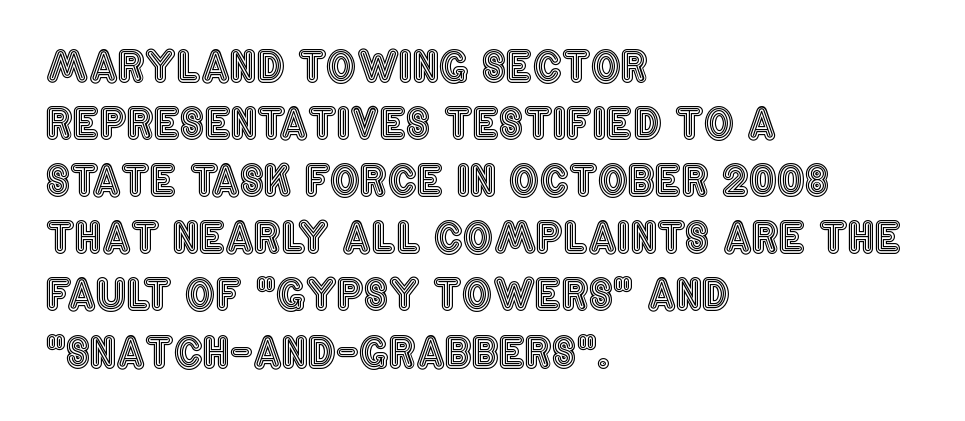
The image shows 42 px condensed type, upright; set left-aligned, normal line spacing (1.36x), normal letter spacing, not underlined; a large x-height.
